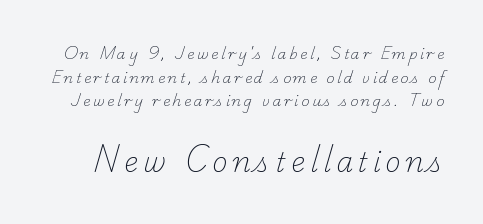
The image shows 27 px text type; set normal line spacing (1.69x), not underlined; the second (bottom) block is 1.93x larger.
